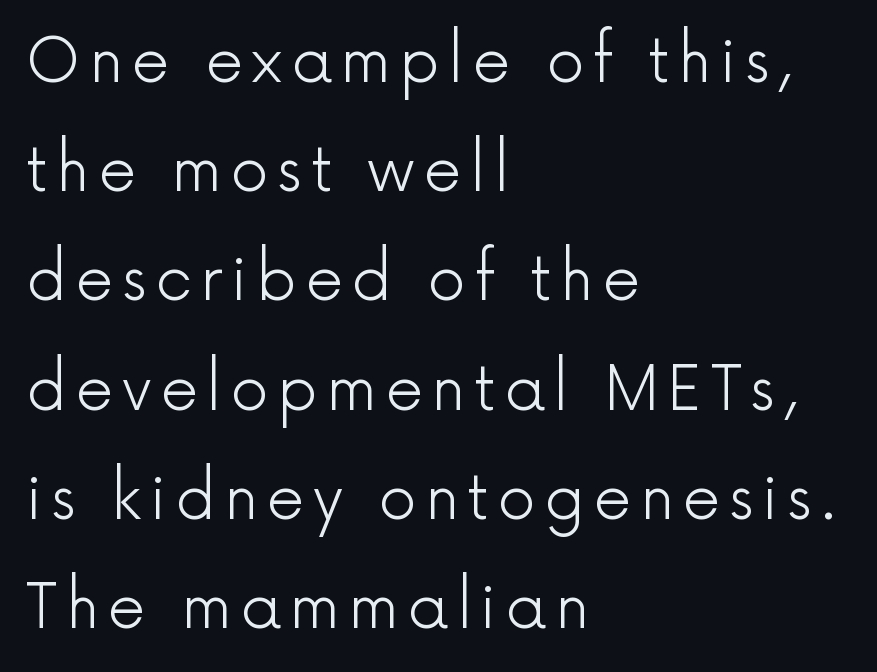
The image shows 60 px light sans-serif type, upright; set left-aligned, line spacing 1.82x, not underlined; a medium x-height.
